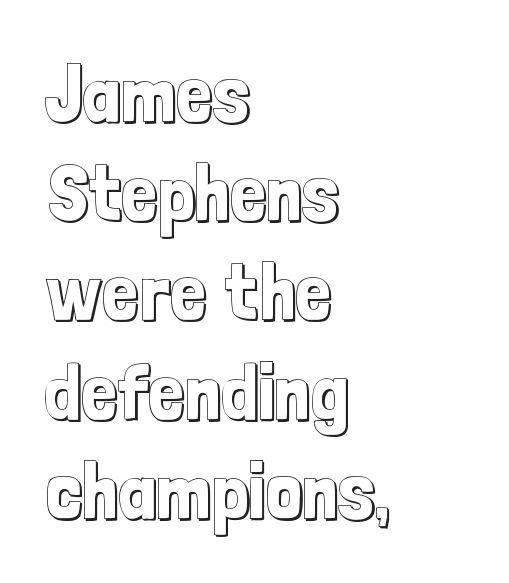
Q: Is the text italic (slanted)? A: No, it is upright.
Q: Is the text underlined? A: No.
Q: How is the paragraph aligned? A: Left-aligned.
Q: Is the spacing between letters normal or unusually wide? A: Normal.
Q: Width (condensed, normal, or wide)? A: Condensed.
Q: x-height? A: Medium.
Q: Monospaced? A: No.
